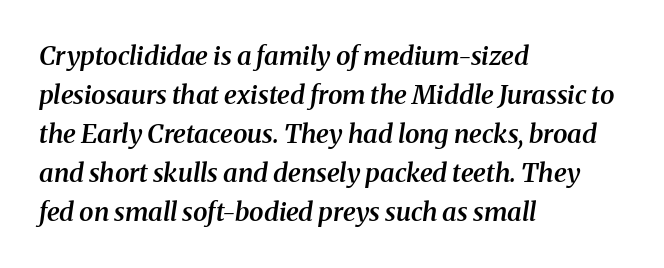
Q: Is the text bold? A: Semi-bold.
Q: Is the text italic (slanted)? A: Yes, it leans right by about 8 degrees.
Q: Is the text underlined? A: No.
Q: How is the paragraph aligned? A: Left-aligned.
Q: Is the spacing between letters normal or unusually wide? A: Normal.
Q: Is the spacing between lines tight, normal or loose? A: Normal.
